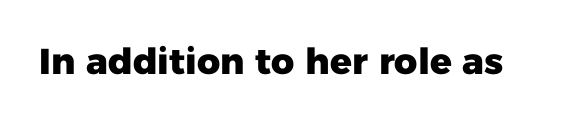
Look at the tracking — it's just the regular setting, nothing added. The strip under each line holds only bare page. Italic? Not at all — the glyphs are vertical. Are there feet on the stems? There aren't — it's a sans. The rendering uses natural spacing where letterforms have individual widths. Strong, thick strokes mark this as bold type.
